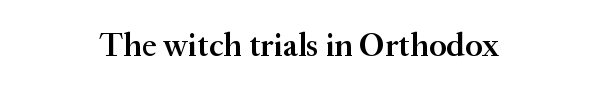
The image shows 33 px semibold serif type, upright; set centered, normal letter spacing, not underlined; medium stroke contrast and a small x-height.
